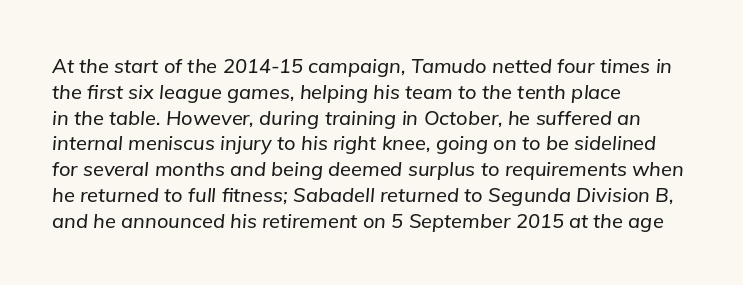
Each new line begins a customary step beneath the previous one. Casual observation: everything's shoved over to the left. Descender tails drop into unmarked territory. The whole block is typeset with a tilt. Inter-character spacing is left at the font's built-in metrics.
